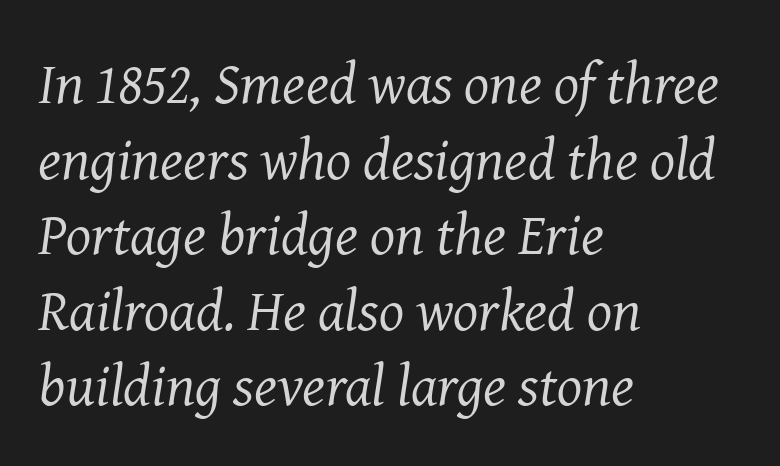
The image shows 59 px regular-weight serif type, italic (leaning right); set left-aligned, normal line spacing (1.28x), normal letter spacing, not underlined; medium stroke contrast and a medium x-height.
